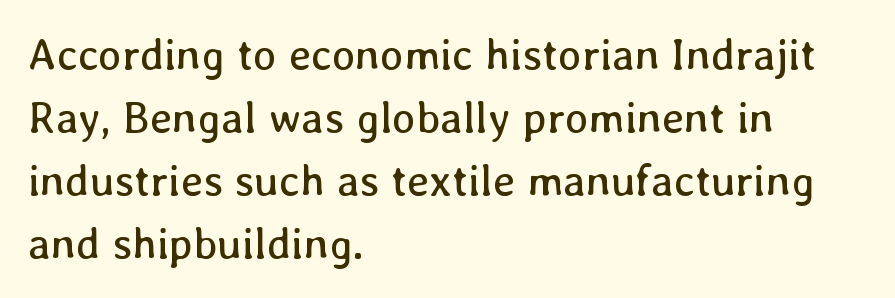
The image shows 44 px regular-weight type, upright; set left-aligned, normal line spacing (1.43x), normal letter spacing, not underlined; low stroke contrast and a medium x-height.
